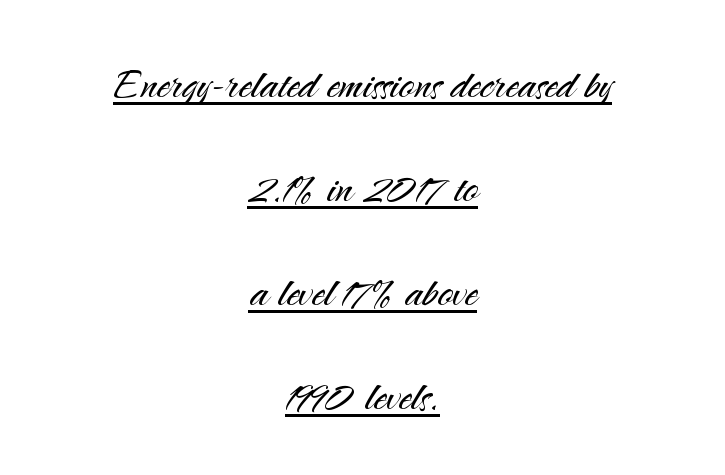
The image shows 52 px light sans-serif type; set centered, loose line spacing (2.0x), normal letter spacing, underlined; medium stroke contrast and a small x-height.
